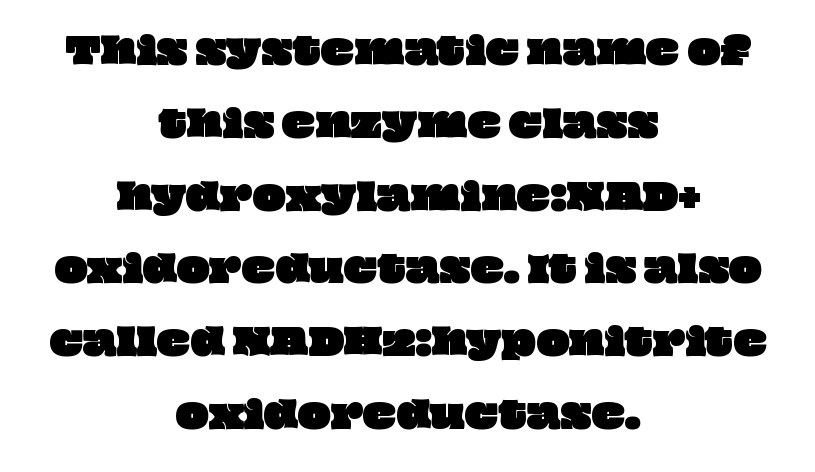
Letter spacing: default. Looks like regular typesetting: each glyph gets only the width it needs. Short and long lines alike share a common midpoint. A bare baseline throughout the passage. Baseline-to-baseline distance is far greater than the letter height.
